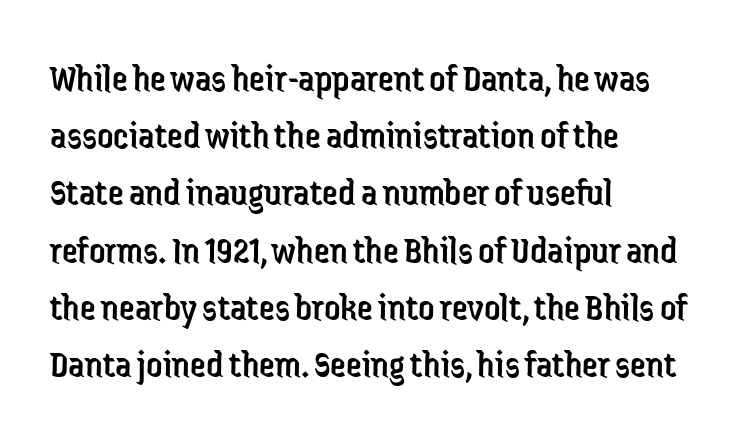
Weight: in the light-to-regular range. Vertically, the passage feels balanced, rows spaced as you'd expect. Character widths vary here, with narrow letters taking less room than wide ones. Unlike a traditional serif, this face leaves its strokes unadorned.
